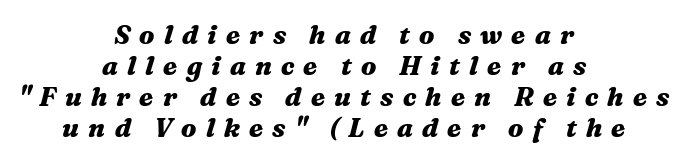
Observe the lean: these are italic letterforms. Reading down the block, each line starts at a different indent, mirrored at its end. Descender tails drop into unmarked territory. The glyphs have the mass of a bold cut. Spacing between characters has been opened up far beyond the box default.
